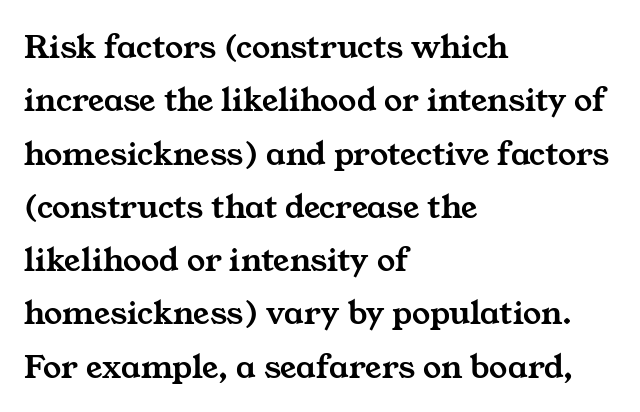
The image shows 36 px wide serif type; set left-aligned, normal line spacing (1.48x), normal letter spacing, not underlined; medium stroke contrast and a medium x-height.
